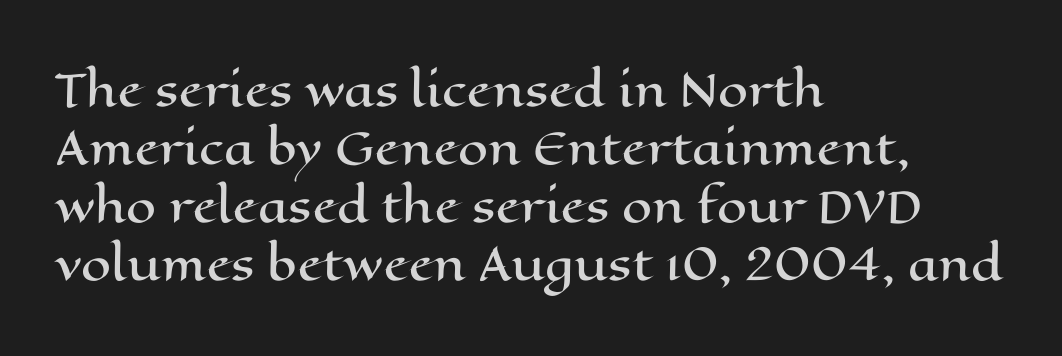
{"italic": "no", "width": "wide", "stroke_contrast": "high", "x_height": "medium", "monospaced": "no", "underline": "no", "align": "left", "line_spacing": "normal", "line_spacing_ratio": 1.35, "letter_spacing": "normal", "letter_spacing_em": 0.0, "glyph_px": 43}
